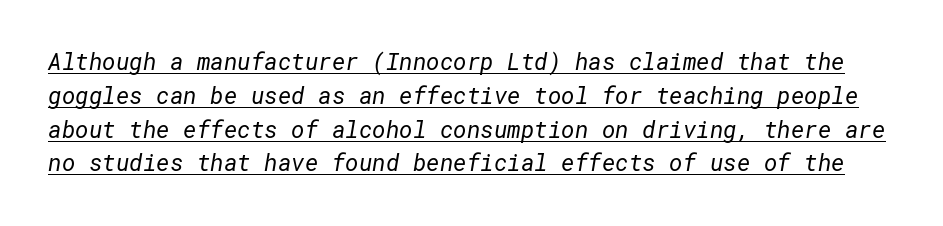
The image shows 23 px text type; set normal line spacing (1.47x), normal letter spacing, underlined.
